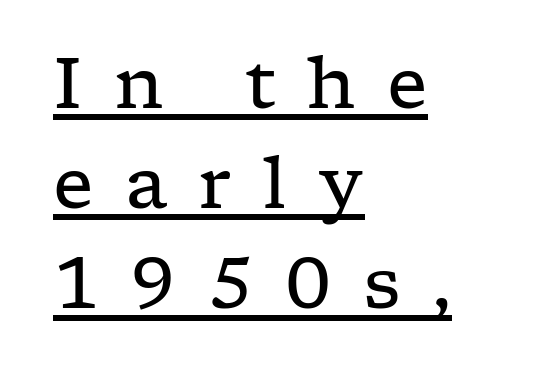
Q: Is the text bold? A: No.
Q: Is the text italic (slanted)? A: No, it is upright.
Q: Is the typeface a serif or a sans-serif typeface? A: Serif.
Q: Is the text underlined? A: Yes.
Q: How is the paragraph aligned? A: Left-aligned.
Q: Is the spacing between letters normal or unusually wide? A: Unusually wide.
Q: Is the spacing between lines tight, normal or loose? A: Normal.
Q: Width (condensed, normal, or wide)? A: Wide.
Q: Stroke contrast? A: Low.
Q: x-height? A: Medium.
Q: Monospaced? A: No.
